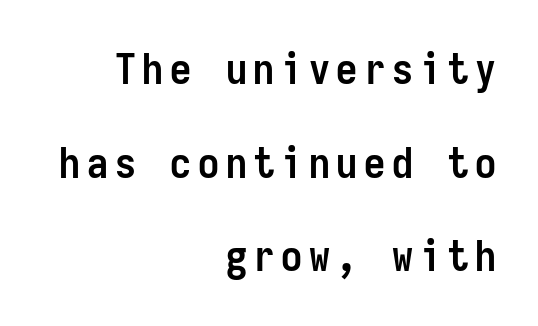
The image shows 42 px semibold, condensed sans-serif type, upright, monospaced; set right-aligned, loose line spacing (2.23x), not underlined; low stroke contrast and a medium x-height.
